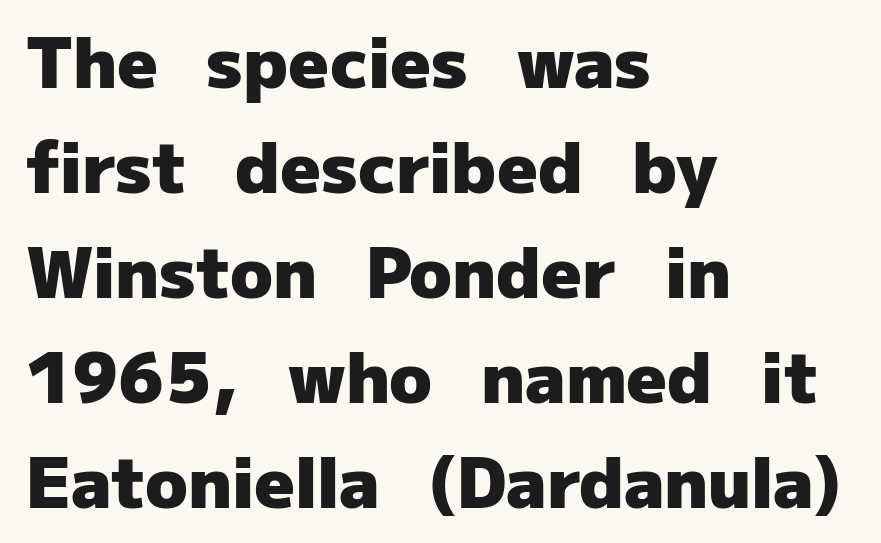
{"serif": "no", "italic": "no", "bold": "yes", "weight": "heavy", "width": "normal", "stroke_contrast": "low", "x_height": "medium", "monospaced": "no", "underline": "no", "align": "left", "line_spacing": "normal", "line_spacing_ratio": 1.5, "letter_spacing": "normal", "letter_spacing_em": 0.0, "glyph_px": 70}
